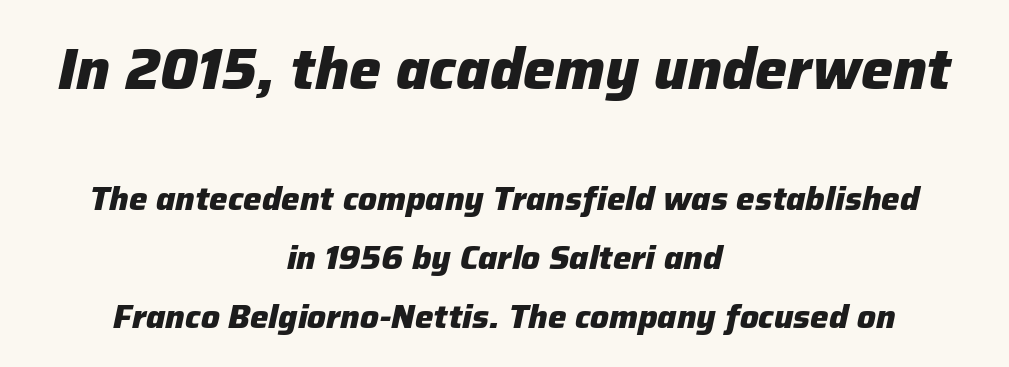
Q: Is the text bold? A: Yes.
Q: Is the text italic (slanted)? A: Yes, it leans right by about 12 degrees.
Q: Is the text underlined? A: No.
Q: How is the paragraph aligned? A: Centered.
Q: Is the spacing between letters normal or unusually wide? A: Normal.
Q: Which block of text is set in a larger size, the first (top) or the second (bottom)? A: The first (top) one.
Q: Width (condensed, normal, or wide)? A: Normal.
Q: Stroke contrast? A: Low.
Q: x-height? A: Medium.
Q: Monospaced? A: No.
